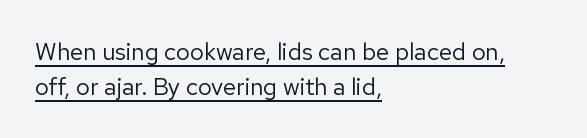
The image shows 24 px text type, upright; set left-aligned, normal line spacing (1.44x), normal letter spacing, underlined.
